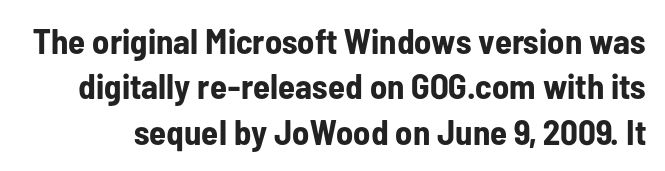
The image shows 35 px bold, condensed sans-serif type, upright; set normal line spacing (1.3x), normal letter spacing, not underlined; low stroke contrast and a medium x-height.
